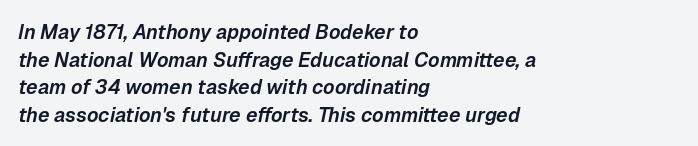
{"italic": "yes", "lean": "right", "slant_degrees": 12, "underline": "no", "align": "left", "line_spacing": "normal", "line_spacing_ratio": 1.38, "letter_spacing": "normal", "letter_spacing_em": 0.0, "glyph_px": 20}
